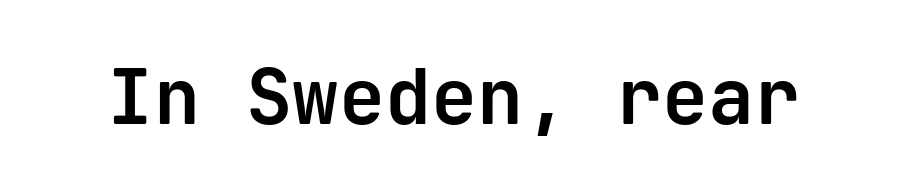
The foot of each line stays bare and open. The face used here has the dense, thick strokes of a bold. These lines are rendered in a fixed-pitch font. Short note: letters normally spaced. It's the straight-up-and-down kind of type.
